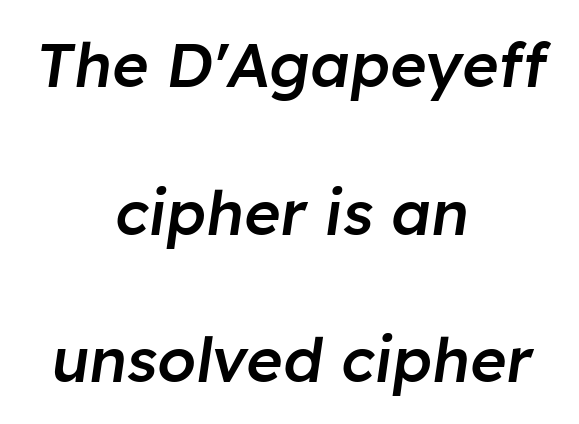
Q: Is the text bold? A: Semi-bold.
Q: Is the text italic (slanted)? A: Yes, it leans right by about 8 degrees.
Q: Is the text underlined? A: No.
Q: How is the paragraph aligned? A: Centered.
Q: Is the spacing between letters normal or unusually wide? A: Normal.
Q: Is the spacing between lines tight, normal or loose? A: Loose.
Q: Width (condensed, normal, or wide)? A: Normal.
Q: Stroke contrast? A: Low.
Q: x-height? A: Medium.
Q: Monospaced? A: No.
